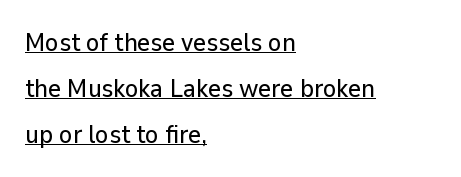
The image shows 25 px text type, upright; set left-aligned, line spacing 1.84x, normal letter spacing, underlined.
